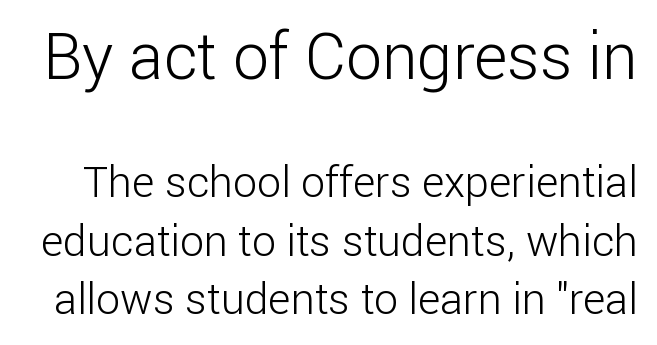
Q: Is the text bold? A: No.
Q: Is the text italic (slanted)? A: No, it is upright.
Q: Is the typeface a serif or a sans-serif typeface? A: Sans-serif.
Q: Is the text underlined? A: No.
Q: Is the spacing between letters normal or unusually wide? A: Normal.
Q: Is the spacing between lines tight, normal or loose? A: Normal.
Q: Which block of text is set in a larger size, the first (top) or the second (bottom)? A: The first (top) one.
Q: Width (condensed, normal, or wide)? A: Normal.
Q: Stroke contrast? A: Low.
Q: x-height? A: Medium.
Q: Monospaced? A: No.
